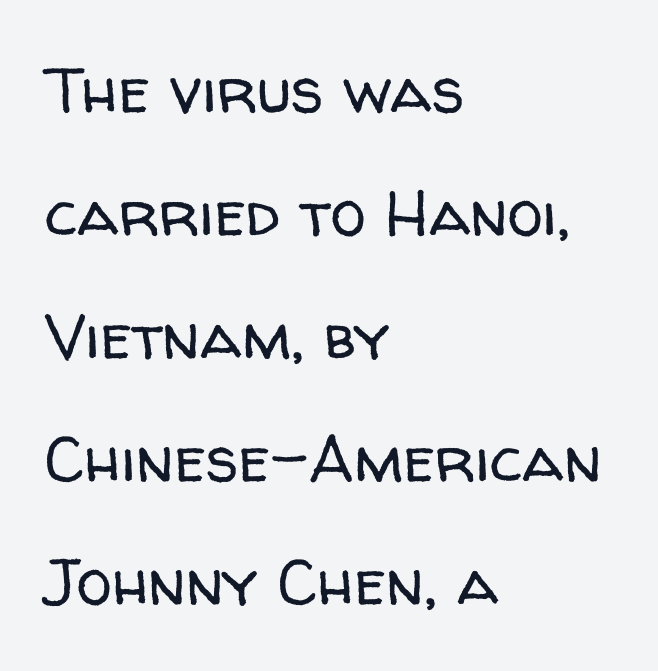
Font category for this specimen: sans-serif. These lines stand farther apart than default settings would place them. The paragraph shown leans on its left margin. Stroke mass is kept to a normal reading level or below. The lettering stays uniformly vertical, giving the passage a roman look. A bare baseline throughout the passage.
